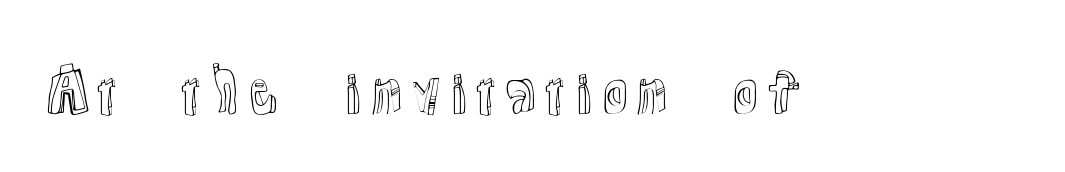
{"italic": "no", "width": "normal", "x_height": "medium", "monospaced": "no", "underline": "no", "letter_spacing": "normal", "letter_spacing_em": 0.0, "glyph_px": 56}
